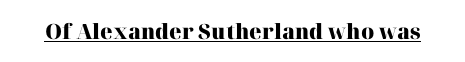
The image shows 21 px bold type, upright; set normal letter spacing, underlined.
